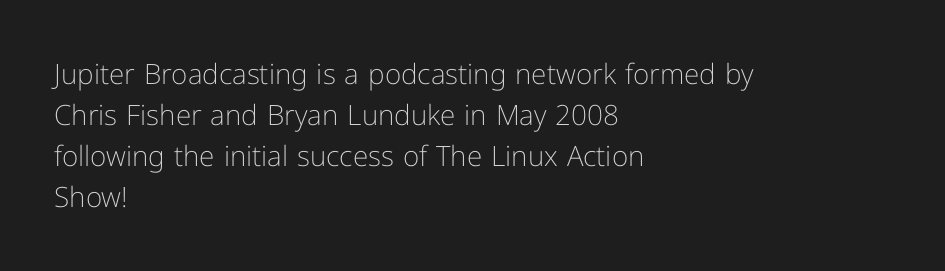
No extra ink here — the face is not bold. Spacing verdict: proportional, widths tailored to each character. The type is set solid horizontally, with unmodified tracking. The passage shown is typeset with a sans-serif family.
